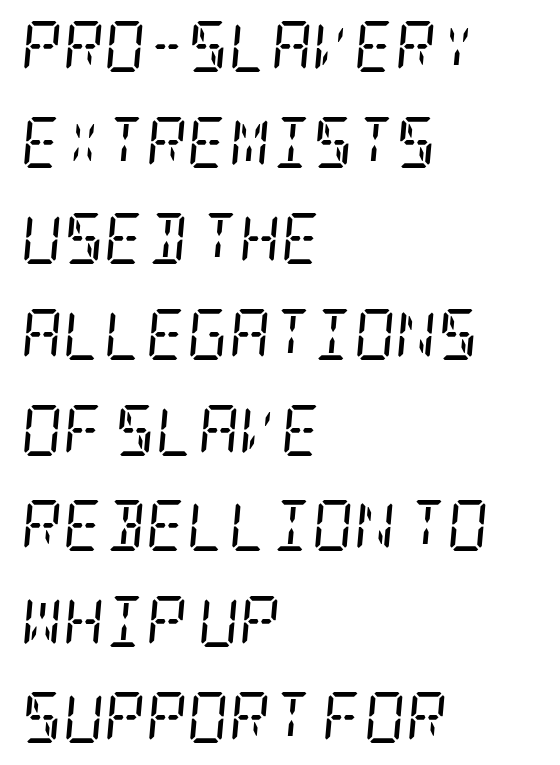
The image shows 51 px regular-weight, condensed serif type, italic (leaning right); set left-aligned, line spacing 1.88x, normal letter spacing, not underlined; low stroke contrast and a large x-height.
